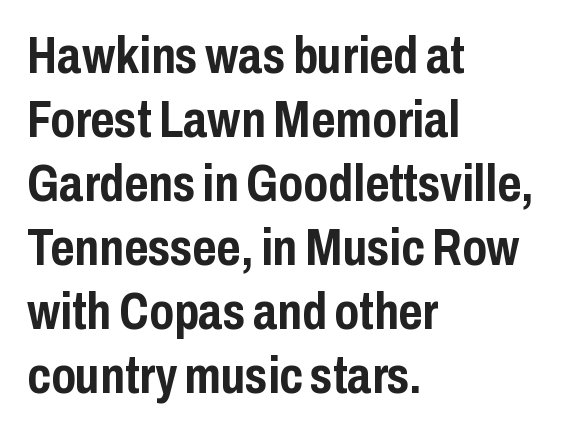
The image shows 52 px semibold, condensed sans-serif type, upright; set left-aligned, line spacing 1.23x, normal letter spacing, not underlined; low stroke contrast and a medium x-height.
